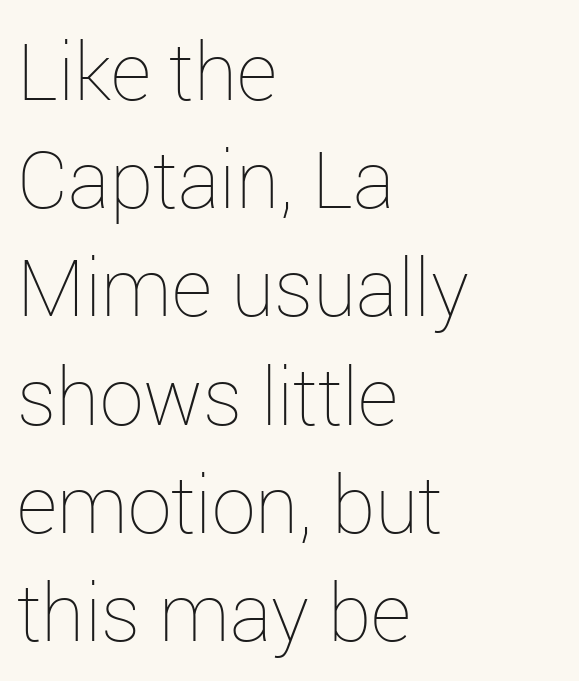
{"italic": "no", "bold": "no", "weight": "thin", "width": "normal", "stroke_contrast": "low", "x_height": "medium", "monospaced": "no", "underline": "no", "align": "left", "line_spacing": "normal", "line_spacing_ratio": 1.37, "letter_spacing": "normal", "letter_spacing_em": 0.0, "glyph_px": 79}
